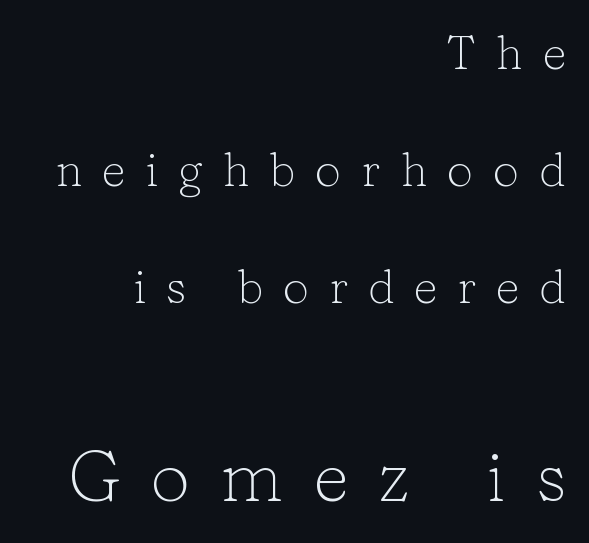
Q: Is the text bold? A: No.
Q: Is the text italic (slanted)? A: No, it is upright.
Q: Is the typeface a serif or a sans-serif typeface? A: Serif.
Q: Is the text underlined? A: No.
Q: How is the paragraph aligned? A: Right-aligned.
Q: Is the spacing between letters normal or unusually wide? A: Unusually wide.
Q: Is the spacing between lines tight, normal or loose? A: Loose.
Q: Which block of text is set in a larger size, the first (top) or the second (bottom)? A: The second (bottom) one.
Q: Width (condensed, normal, or wide)? A: Normal.
Q: Stroke contrast? A: Low.
Q: x-height? A: Medium.
Q: Monospaced? A: No.
